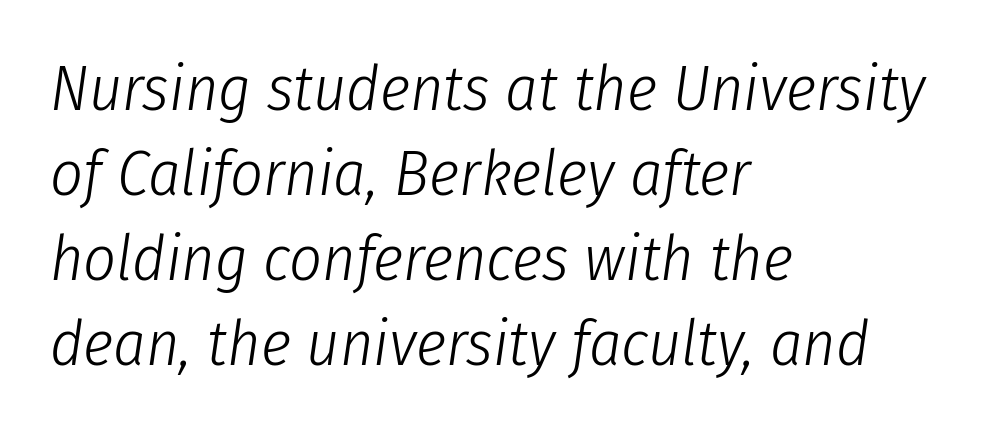
The image shows 64 px light, condensed type, italic (leaning right); set left-aligned, normal line spacing (1.33x), normal letter spacing, not underlined; low stroke contrast and a medium x-height.
